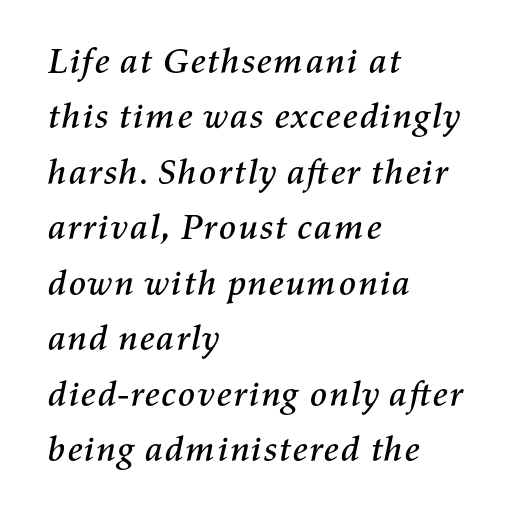
The image shows 36 px text type, italic (leaning right); set left-aligned, normal line spacing (1.54x), normal letter spacing, not underlined; medium stroke contrast and a medium x-height.
